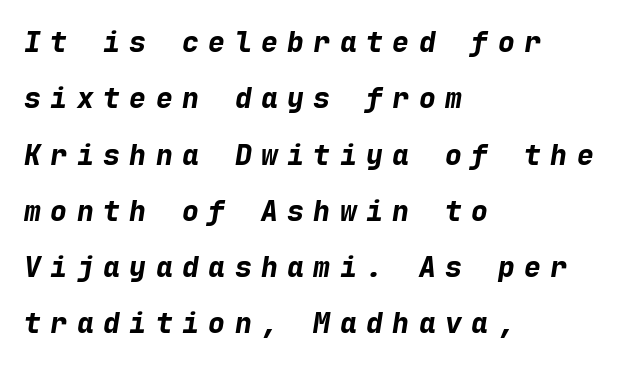
{"italic": "yes", "lean": "right", "slant_degrees": 9, "bold": "yes", "weight": "bold", "width": "normal", "stroke_contrast": "low", "x_height": "medium", "monospaced": "yes", "underline": "no", "align": "left", "line_spacing": "loose", "line_spacing_ratio": 2.01, "letter_spacing": "wide", "letter_spacing_em": 0.34, "glyph_px": 28}
